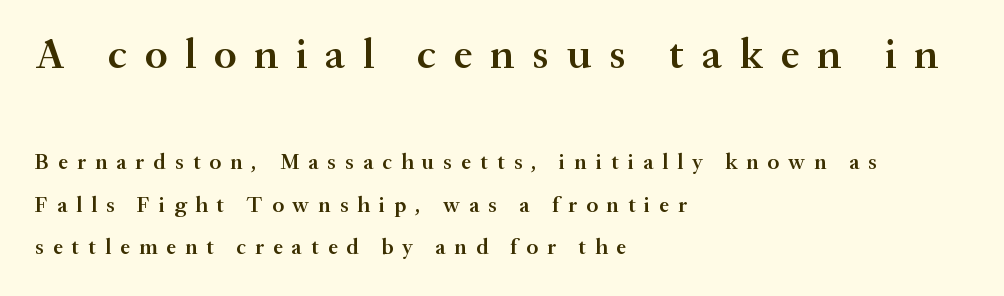
The image shows 43 px semibold serif type, upright; set left-aligned, loose line spacing (1.93x), unusually wide letter spacing (+0.41 em), not underlined; the first (top) block is 1.95x larger; medium stroke contrast and a small x-height.
